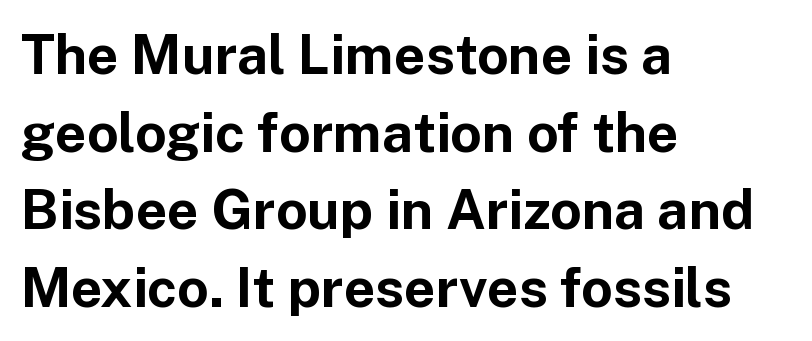
{"serif": "no", "italic": "no", "bold": "yes", "weight": "bold", "width": "normal", "stroke_contrast": "low", "x_height": "medium", "monospaced": "no", "underline": "no", "align": "left", "line_spacing": "normal", "line_spacing_ratio": 1.41, "letter_spacing": "normal", "letter_spacing_em": 0.0, "glyph_px": 55}
